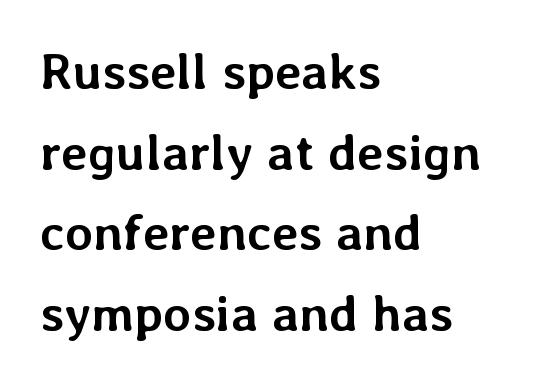
Q: Is the text bold? A: Yes.
Q: Is the text italic (slanted)? A: No, it is upright.
Q: Is the text underlined? A: No.
Q: How is the paragraph aligned? A: Left-aligned.
Q: Is the spacing between letters normal or unusually wide? A: Normal.
Q: Is the spacing between lines tight, normal or loose? A: Normal.
Q: Width (condensed, normal, or wide)? A: Normal.
Q: Stroke contrast? A: Low.
Q: x-height? A: Medium.
Q: Monospaced? A: No.
